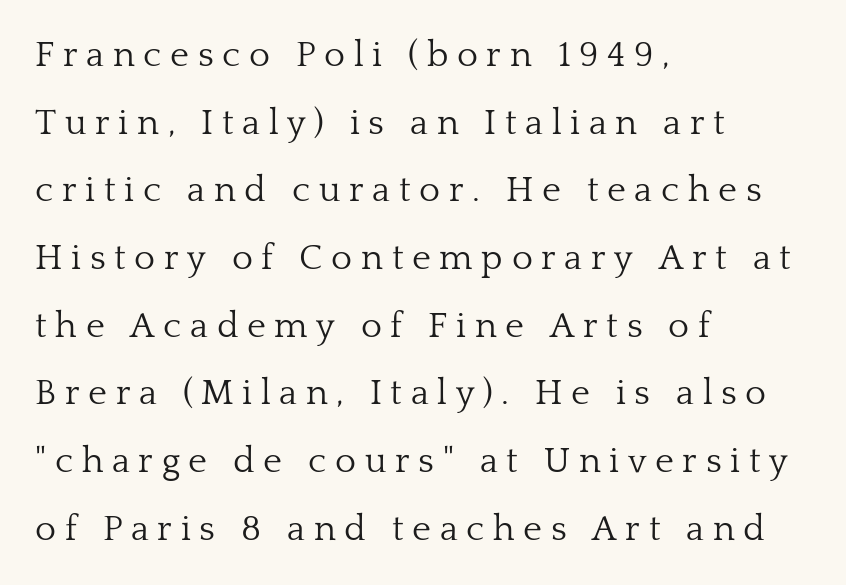
Q: Is the text bold? A: No.
Q: Is the text italic (slanted)? A: No, it is upright.
Q: Is the typeface a serif or a sans-serif typeface? A: Serif.
Q: Is the text underlined? A: No.
Q: How is the paragraph aligned? A: Left-aligned.
Q: Is the spacing between letters normal or unusually wide? A: Unusually wide.
Q: Width (condensed, normal, or wide)? A: Normal.
Q: Stroke contrast? A: Low.
Q: x-height? A: Medium.
Q: Monospaced? A: No.
